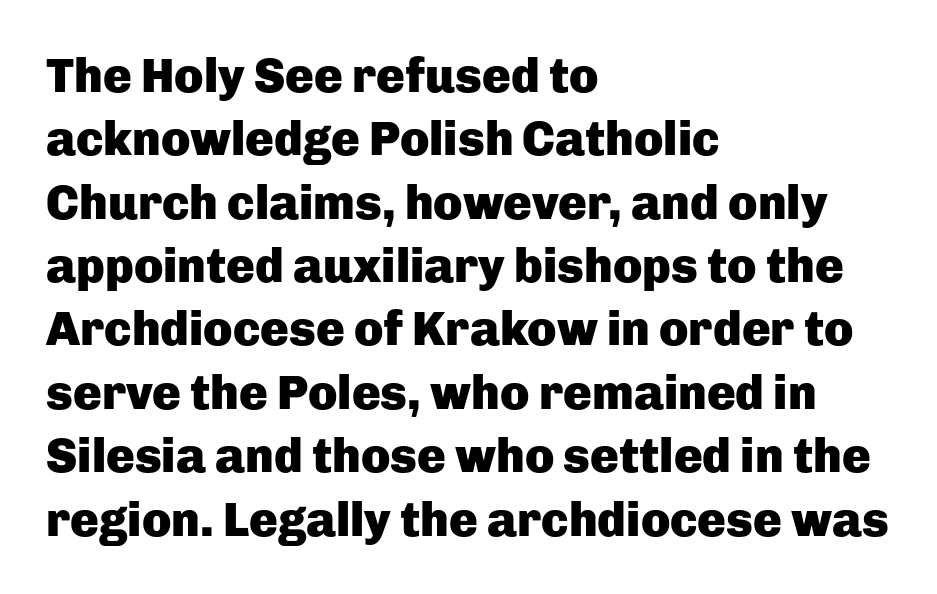
The image shows 48 px heavy sans-serif type, upright; set left-aligned, normal line spacing (1.32x), normal letter spacing, not underlined; low stroke contrast and a medium x-height.
